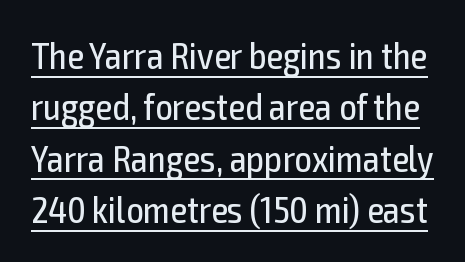
{"serif": "no", "italic": "no", "bold": "no", "weight": "regular", "width": "condensed", "x_height": "medium", "monospaced": "no", "underline": "yes", "line_spacing": "normal", "line_spacing_ratio": 1.35, "letter_spacing": "normal", "letter_spacing_em": 0.0, "glyph_px": 38}
